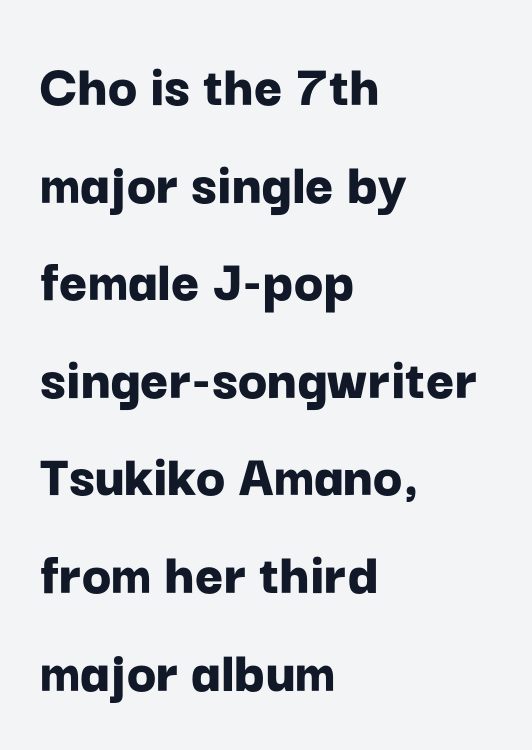
The image shows 61 px bold sans-serif type, upright; set left-aligned, normal line spacing (1.6x), normal letter spacing, not underlined; low stroke contrast and a medium x-height.
